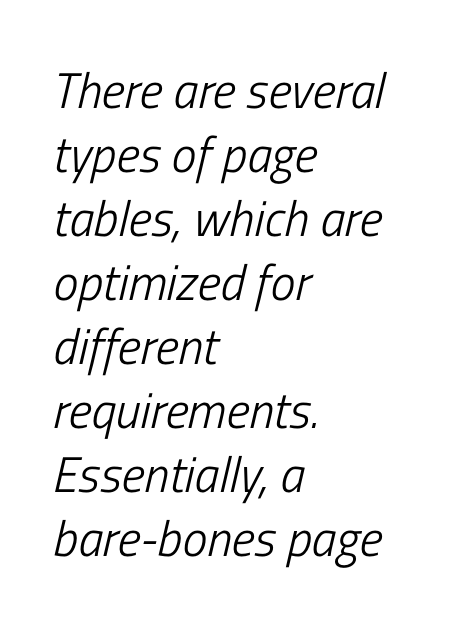
Q: Is the text bold? A: No.
Q: Is the text italic (slanted)? A: Yes, it leans right by about 13 degrees.
Q: Is the text underlined? A: No.
Q: How is the paragraph aligned? A: Left-aligned.
Q: Is the spacing between letters normal or unusually wide? A: Normal.
Q: Is the spacing between lines tight, normal or loose? A: Normal.
Q: Width (condensed, normal, or wide)? A: Condensed.
Q: Stroke contrast? A: Low.
Q: x-height? A: Medium.
Q: Monospaced? A: No.
